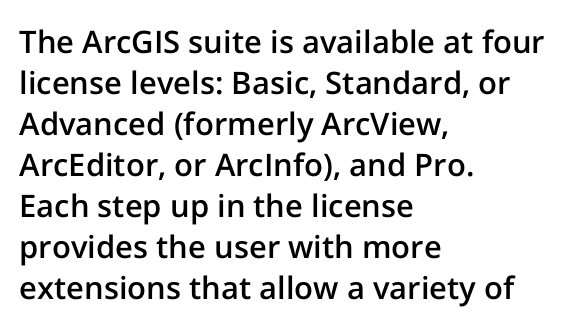
Q: Is the text bold? A: Semi-bold.
Q: Is the text italic (slanted)? A: No, it is upright.
Q: Is the typeface a serif or a sans-serif typeface? A: Sans-serif.
Q: Is the text underlined? A: No.
Q: How is the paragraph aligned? A: Left-aligned.
Q: Is the spacing between letters normal or unusually wide? A: Normal.
Q: Is the spacing between lines tight, normal or loose? A: Normal.
Q: Width (condensed, normal, or wide)? A: Normal.
Q: Stroke contrast? A: Low.
Q: x-height? A: Medium.
Q: Monospaced? A: No.
